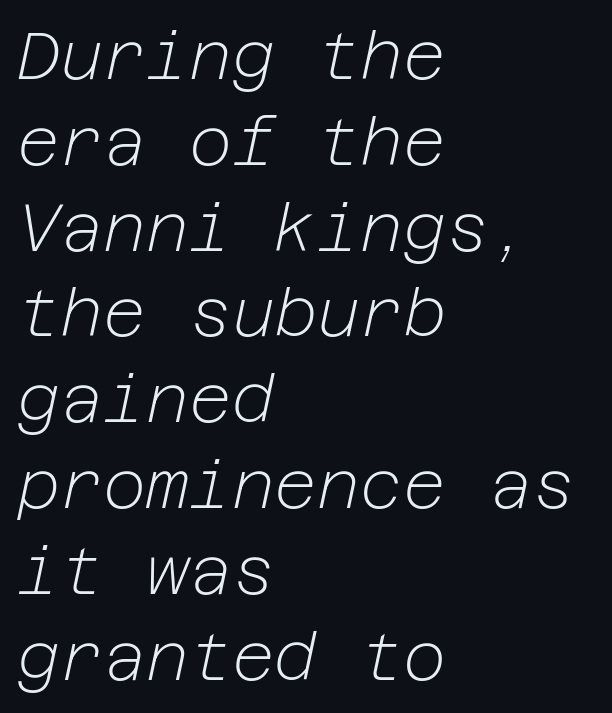
Is the type heavy? It reads as light-to-regular instead. Lines of text with bare space underneath. These lines are set flush left with a ragged right edge. Glyph-to-glyph distance matches everyday printed text.
